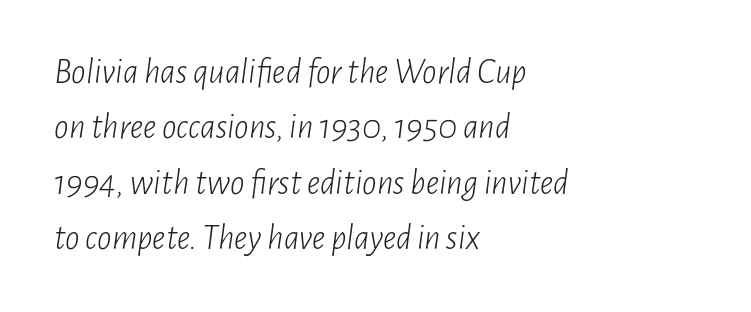
{"italic": "yes", "lean": "right", "slant_degrees": 7, "bold": "no", "weight": "light", "width": "condensed", "stroke_contrast": "low", "x_height": "medium", "monospaced": "no", "underline": "no", "align": "left", "line_spacing": "normal", "line_spacing_ratio": 1.54, "letter_spacing": "normal", "letter_spacing_em": 0.0, "glyph_px": 36}
